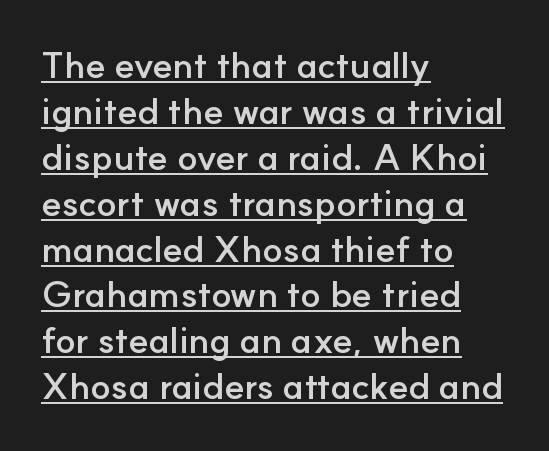
Q: Is the text bold? A: Yes.
Q: Is the text italic (slanted)? A: No, it is upright.
Q: Is the typeface a serif or a sans-serif typeface? A: Sans-serif.
Q: Is the text underlined? A: Yes.
Q: How is the paragraph aligned? A: Left-aligned.
Q: Is the spacing between letters normal or unusually wide? A: Normal.
Q: Width (condensed, normal, or wide)? A: Normal.
Q: Stroke contrast? A: Low.
Q: x-height? A: Small.
Q: Monospaced? A: No.
